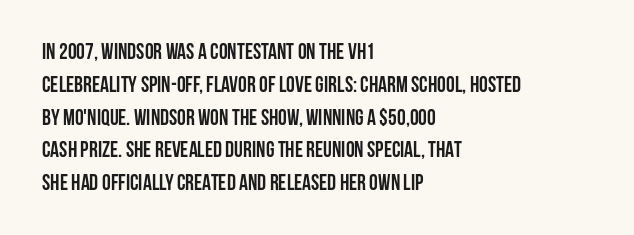
Q: Is the text bold? A: Yes.
Q: Is the text italic (slanted)? A: No, it is upright.
Q: Is the text underlined? A: No.
Q: How is the paragraph aligned? A: Left-aligned.
Q: Is the spacing between letters normal or unusually wide? A: Normal.
Q: Is the spacing between lines tight, normal or loose? A: Normal.
